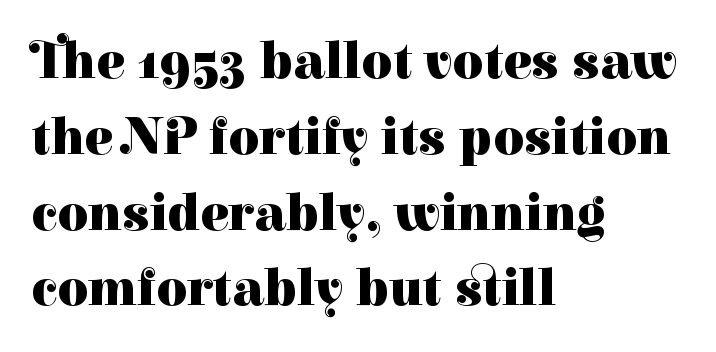
Q: Is the text bold? A: Yes.
Q: Is the text italic (slanted)? A: No, it is upright.
Q: Is the typeface a serif or a sans-serif typeface? A: Serif.
Q: Is the text underlined? A: No.
Q: How is the paragraph aligned? A: Left-aligned.
Q: Is the spacing between letters normal or unusually wide? A: Normal.
Q: Is the spacing between lines tight, normal or loose? A: Normal.
Q: Width (condensed, normal, or wide)? A: Normal.
Q: Stroke contrast? A: High.
Q: x-height? A: Medium.
Q: Monospaced? A: No.
